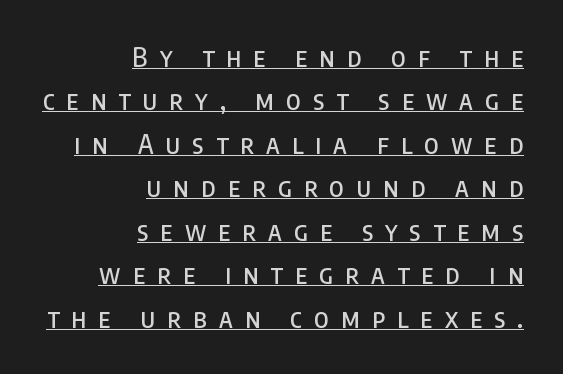
Q: Is the text italic (slanted)? A: No, it is upright.
Q: Is the text underlined? A: Yes.
Q: How is the paragraph aligned? A: Right-aligned.
Q: Is the spacing between letters normal or unusually wide? A: Unusually wide.
Q: Is the spacing between lines tight, normal or loose? A: Normal.
